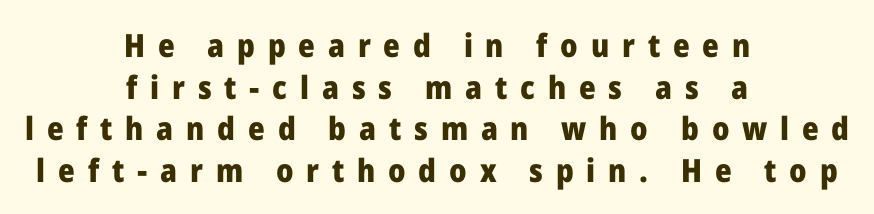
{"serif": "no", "italic": "no", "bold": "yes", "weight": "heavy", "width": "normal", "stroke_contrast": "low", "x_height": "medium", "monospaced": "no", "underline": "no", "align": "center", "line_spacing": "normal", "line_spacing_ratio": 1.3, "letter_spacing": "wide", "letter_spacing_em": 0.4, "glyph_px": 32}
